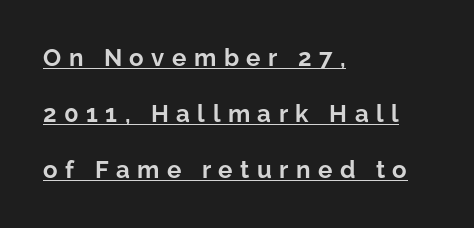
The image shows 24 px bold type, upright; set left-aligned, loose line spacing (2.34x), unusually wide letter spacing (+0.31 em), underlined.
